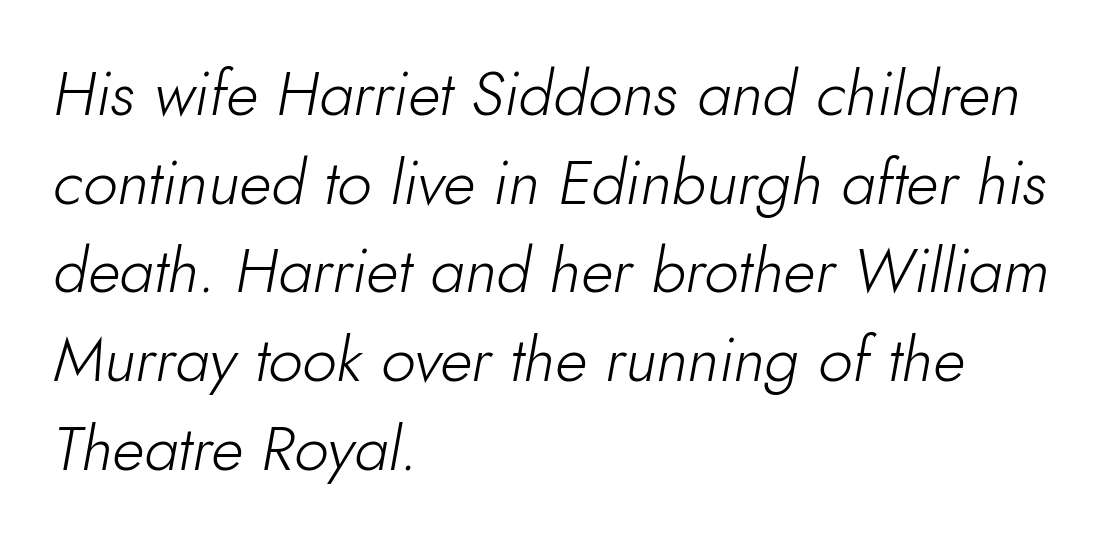
{"italic": "yes", "lean": "right", "slant_degrees": 10, "bold": "no", "weight": "light", "width": "normal", "stroke_contrast": "low", "x_height": "small", "monospaced": "no", "underline": "no", "align": "left", "line_spacing": "normal", "line_spacing_ratio": 1.43, "letter_spacing": "normal", "letter_spacing_em": 0.0, "glyph_px": 62}
